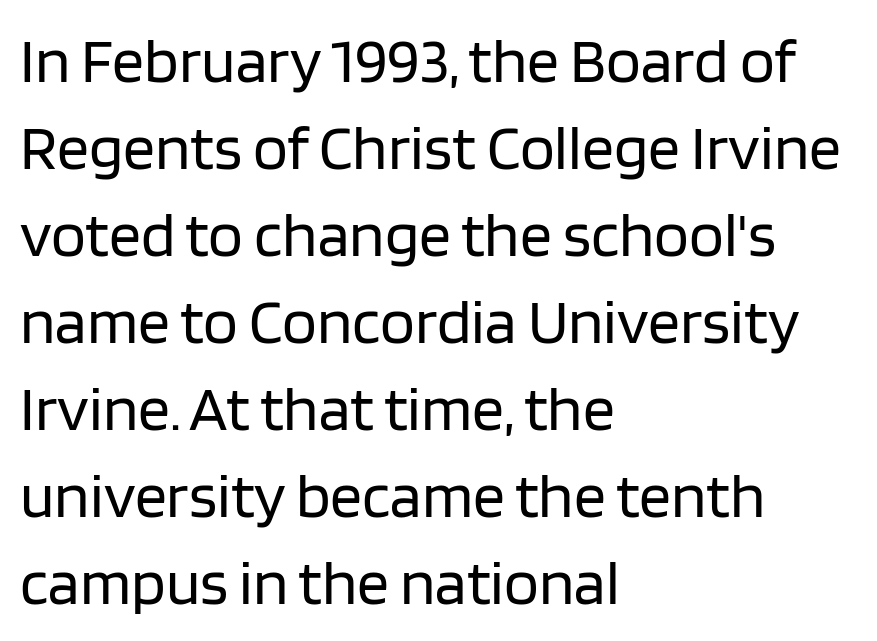
Look at the tracking — it's just the regular setting, nothing added. Here the designer chose a conventional face with non-uniform glyph widths. Note: no serifs on the glyphs. The letters stand straight up with perfectly vertical stems.
